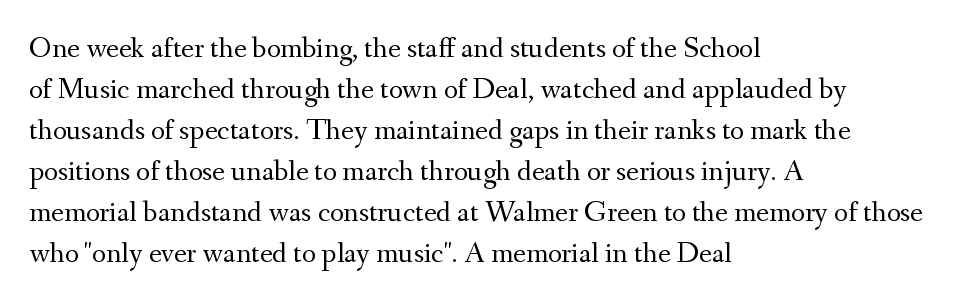
The image shows 30 px regular-weight serif type, upright; set left-aligned, normal line spacing (1.37x), normal letter spacing, not underlined; medium stroke contrast and a small x-height.
